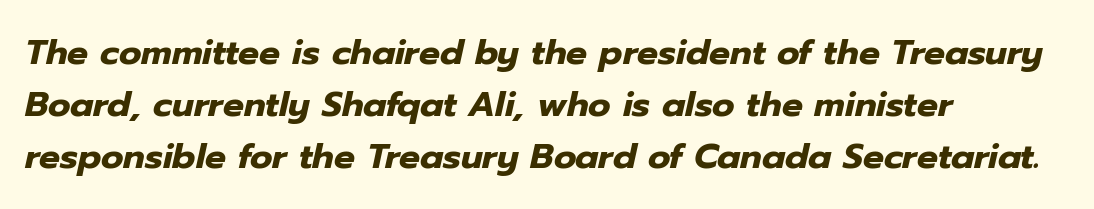
You could not count columns in this text — the font is proportionally spaced. The whole block is typeset with a tilt. Anything drawn beneath the words? Only blank space. Bold? Absolutely — the strokes are thick and heavy. These lines keep a tight, regular rhythm from letter to letter. In CSS terms this would be text-align: left.
